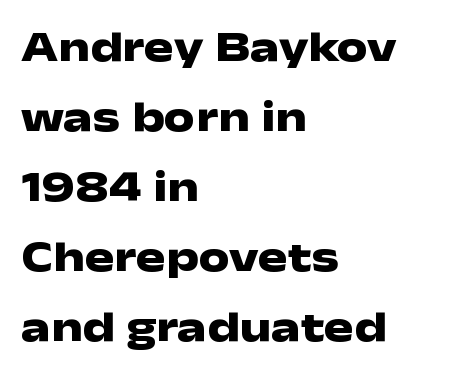
Q: Is the text bold? A: Yes.
Q: Is the text italic (slanted)? A: No, it is upright.
Q: Is the typeface a serif or a sans-serif typeface? A: Sans-serif.
Q: Is the text underlined? A: No.
Q: How is the paragraph aligned? A: Left-aligned.
Q: Is the spacing between letters normal or unusually wide? A: Normal.
Q: Is the spacing between lines tight, normal or loose? A: Normal.
Q: Width (condensed, normal, or wide)? A: Wide.
Q: Stroke contrast? A: Low.
Q: x-height? A: Medium.
Q: Monospaced? A: No.
